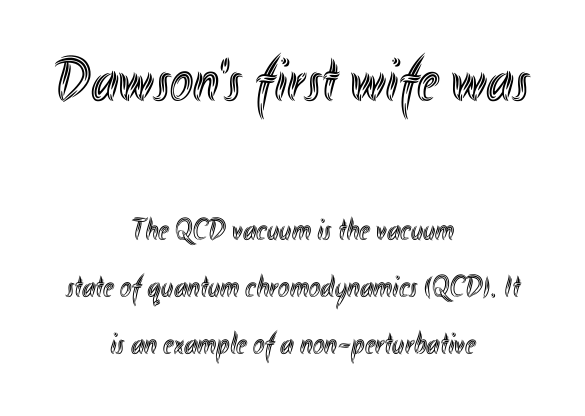
{"width": "condensed", "x_height": "small", "monospaced": "no", "underline": "no", "align": "center", "line_spacing_ratio": 1.83, "letter_spacing": "normal", "letter_spacing_em": 0.0, "larger_block": "first", "size_ratio": 2.0, "glyph_px": 62}
